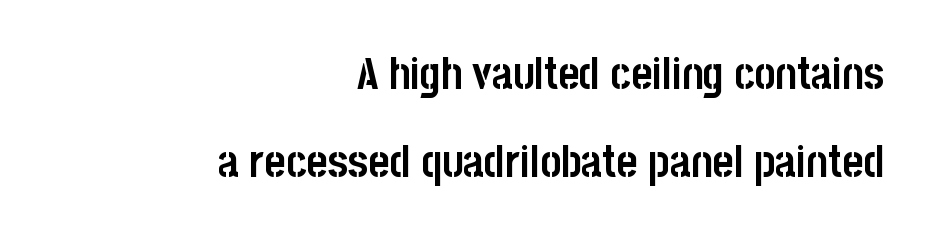
The image shows 45 px semibold, condensed sans-serif type, upright; set right-aligned, loose line spacing (1.95x), normal letter spacing, not underlined; low stroke contrast and a large x-height.
